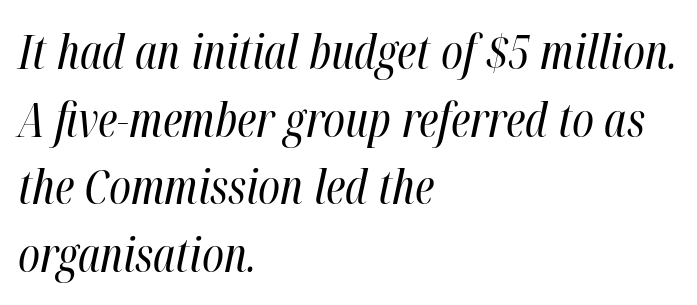
The image shows 47 px regular-weight, condensed type, italic (leaning right); set left-aligned, normal line spacing (1.44x), normal letter spacing, not underlined; high stroke contrast and a medium x-height.
